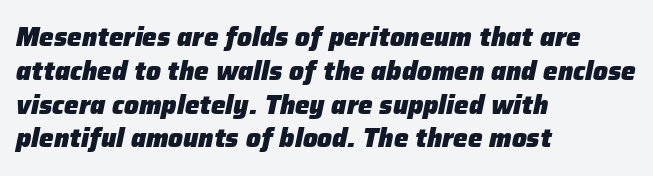
{"italic": "yes", "lean": "right", "slant_degrees": 12, "bold": "yes", "underline": "no", "align": "left", "line_spacing": "normal", "line_spacing_ratio": 1.3, "letter_spacing": "normal", "letter_spacing_em": 0.0, "glyph_px": 26}
